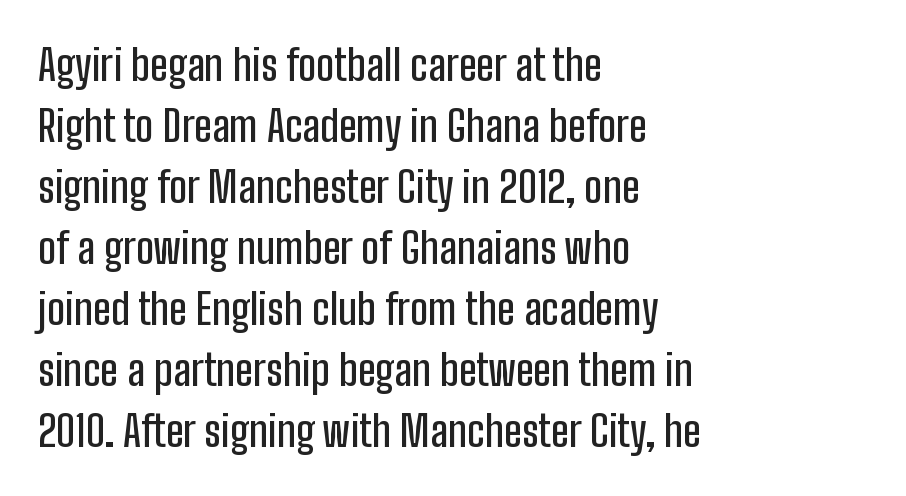
You could not count columns in this text — the font is proportionally spaced. Compared with typical paragraphs, the rows here are spaced about the same. Line beginnings align vertically; line endings do not. Default kerning and tracking; the words read as compact shapes. A bare baseline throughout the passage. Vertical strokes here are truly vertical.
